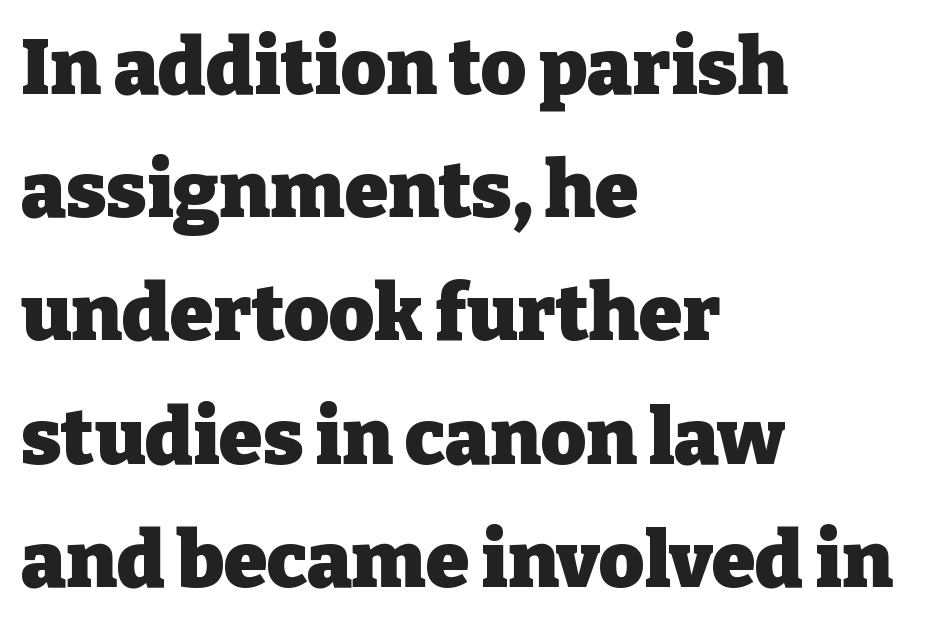
{"serif": "yes", "italic": "no", "bold": "yes", "weight": "heavy", "width": "normal", "stroke_contrast": "low", "x_height": "medium", "monospaced": "no", "underline": "no", "align": "left", "line_spacing": "normal", "line_spacing_ratio": 1.58, "letter_spacing": "normal", "letter_spacing_em": 0.0, "glyph_px": 78}
